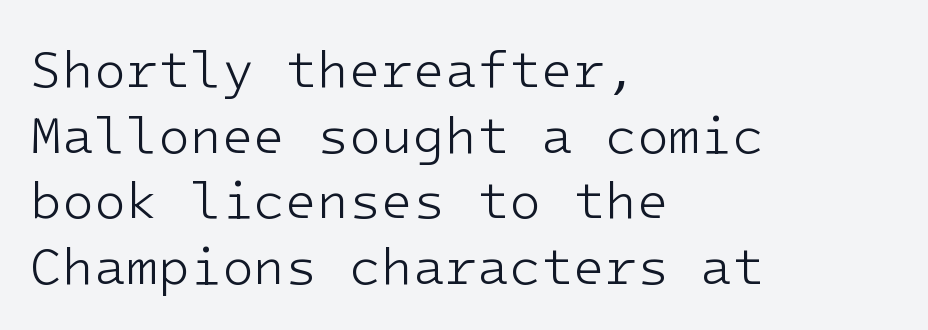
The image shows 52 px light sans-serif type, upright, monospaced; set left-aligned, normal line spacing (1.26x), normal letter spacing, not underlined; low stroke contrast and a medium x-height.
